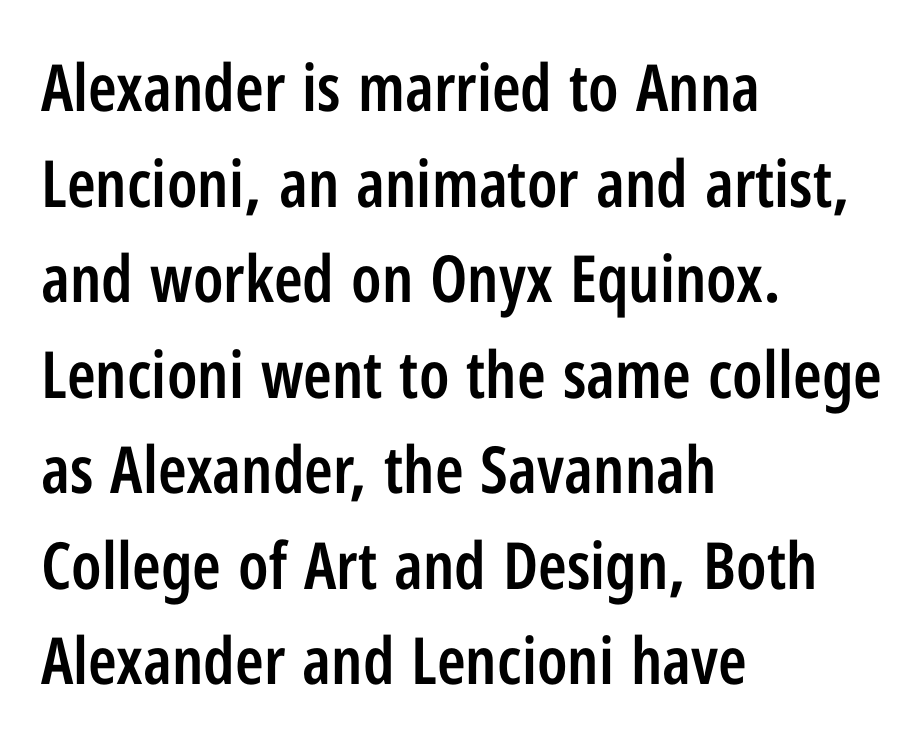
Every stem runs plumb, perpendicular to the baseline. Typographically, this falls in the sans-serif category. Bold? Not quite — semibold, heavier than regular but stopping short. In CSS terms this would be text-align: left. The letterforms sit shoulder to shoulder at normal distance. The strip under each line holds only bare page.
